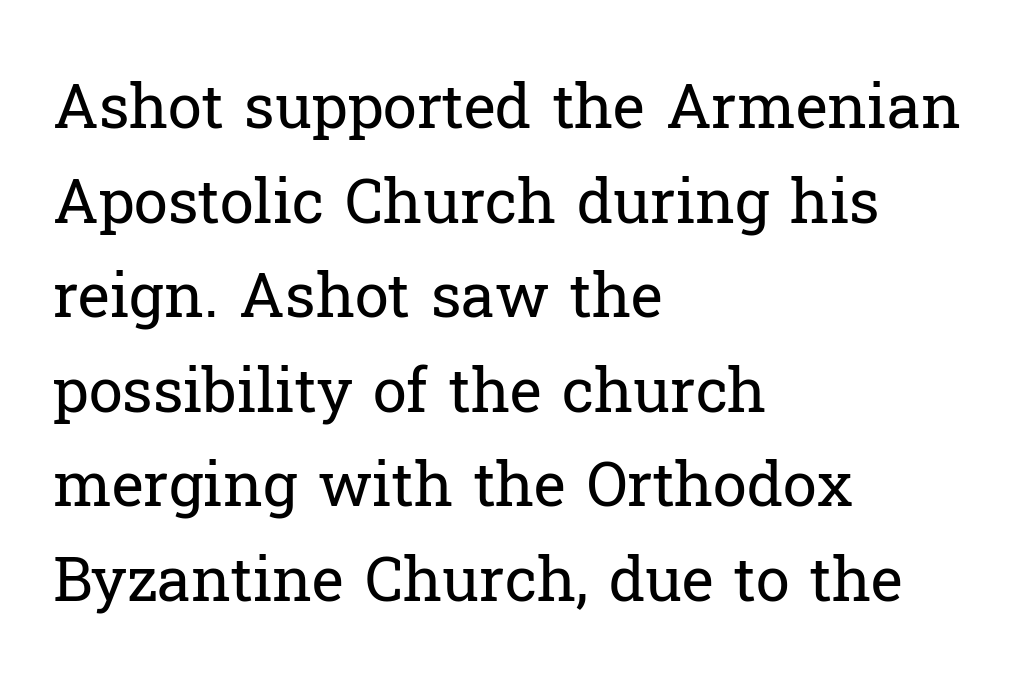
{"serif": "yes", "italic": "no", "bold": "no", "weight": "regular", "width": "normal", "stroke_contrast": "low", "x_height": "medium", "monospaced": "no", "underline": "no", "align": "left", "line_spacing": "normal", "line_spacing_ratio": 1.55, "letter_spacing": "normal", "letter_spacing_em": 0.0, "glyph_px": 61}
